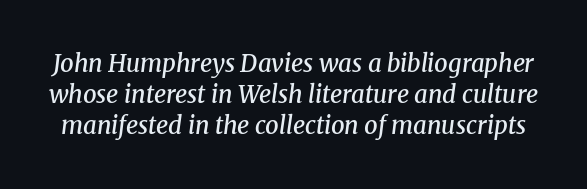
Q: Is the text bold? A: Semi-bold.
Q: Is the text italic (slanted)? A: Yes, it leans right by about 8 degrees.
Q: Is the text underlined? A: No.
Q: Is the spacing between letters normal or unusually wide? A: Normal.
Q: Is the spacing between lines tight, normal or loose? A: Normal.
